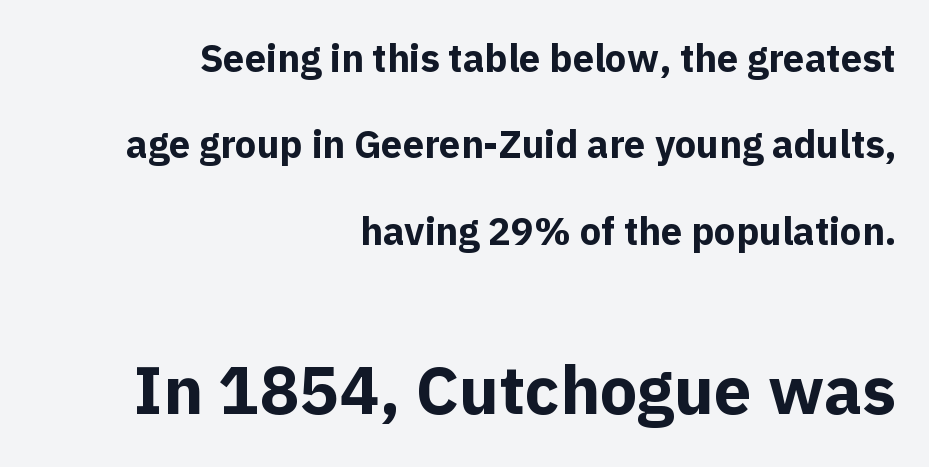
Q: Is the text bold? A: Yes.
Q: Is the text italic (slanted)? A: No, it is upright.
Q: Is the typeface a serif or a sans-serif typeface? A: Sans-serif.
Q: Is the text underlined? A: No.
Q: How is the paragraph aligned? A: Right-aligned.
Q: Is the spacing between letters normal or unusually wide? A: Normal.
Q: Is the spacing between lines tight, normal or loose? A: Loose.
Q: Which block of text is set in a larger size, the first (top) or the second (bottom)? A: The second (bottom) one.
Q: Width (condensed, normal, or wide)? A: Normal.
Q: x-height? A: Medium.
Q: Monospaced? A: No.
